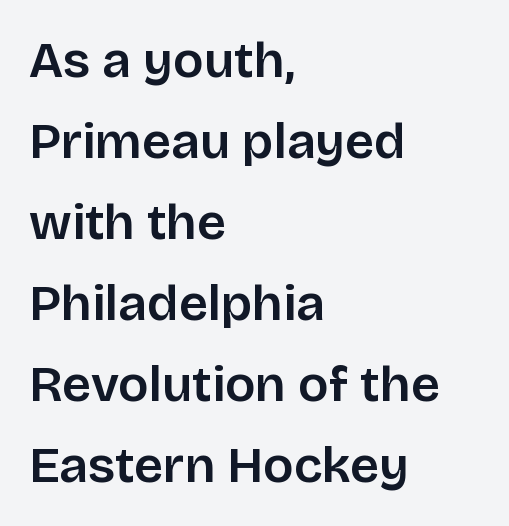
{"serif": "no", "italic": "no", "bold": "semi", "weight": "semibold", "width": "normal", "stroke_contrast": "low", "x_height": "large", "monospaced": "no", "underline": "no", "align": "left", "line_spacing": "normal", "line_spacing_ratio": 1.59, "letter_spacing": "normal", "letter_spacing_em": 0.0, "glyph_px": 51}
